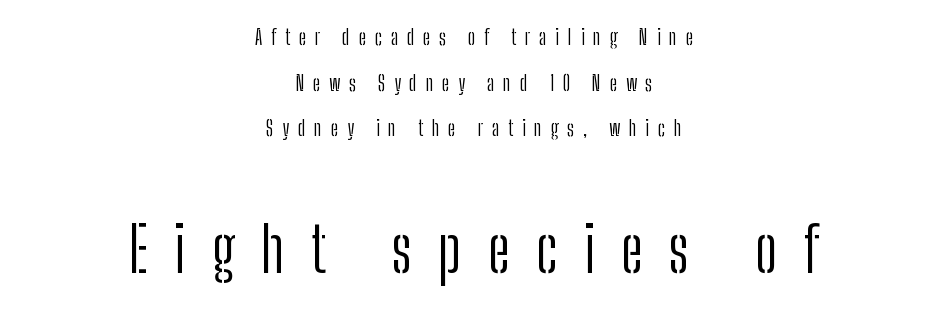
The strip under each line holds only bare page. Note: smaller setting up top, larger setting below. These lines are composed in type without serifs. The passage shown has open, widely tracked lettering throughout. Centered paragraph, ragged on both sides.
